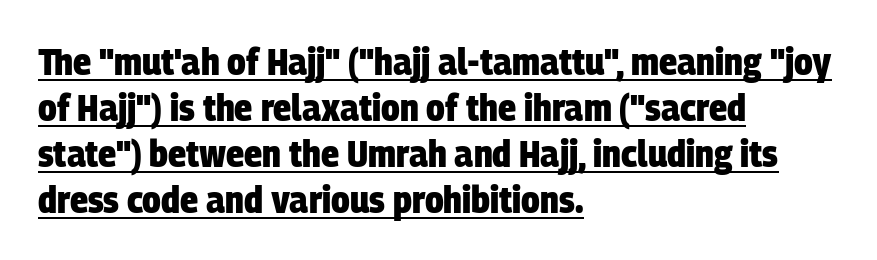
Q: Is the text bold? A: Yes.
Q: Is the typeface a serif or a sans-serif typeface? A: Sans-serif.
Q: Is the text underlined? A: Yes.
Q: How is the paragraph aligned? A: Left-aligned.
Q: Is the spacing between letters normal or unusually wide? A: Normal.
Q: Width (condensed, normal, or wide)? A: Condensed.
Q: Stroke contrast? A: Low.
Q: x-height? A: Large.
Q: Monospaced? A: No.
